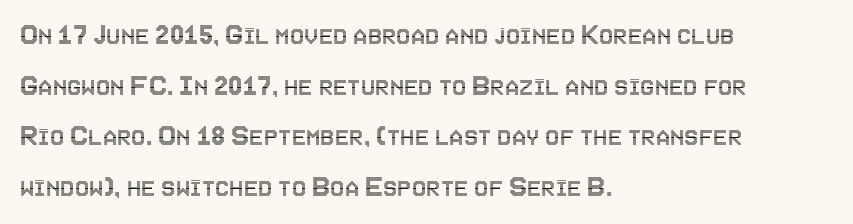
Q: Is the text italic (slanted)? A: No, it is upright.
Q: Is the text underlined? A: No.
Q: How is the paragraph aligned? A: Left-aligned.
Q: Is the spacing between letters normal or unusually wide? A: Normal.
Q: Is the spacing between lines tight, normal or loose? A: Normal.
Q: Width (condensed, normal, or wide)? A: Condensed.
Q: x-height? A: Large.
Q: Monospaced? A: No.
